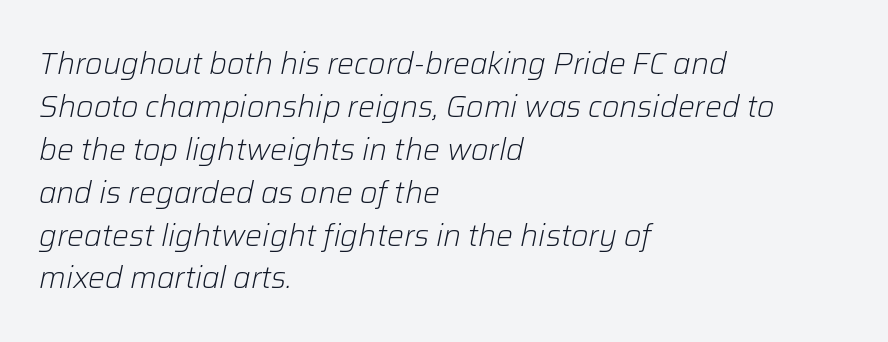
This rendering uses left alignment, leaving the right contour irregular. Spacing between characters is what you'd get straight out of the box. In terms of posture, this sample is oblique. Is this a heavy cut? Hardly; it is regular or lighter. Just letters on the line, the space beneath them empty. Reading down the column, the eye jumps a familiar distance to each next line.
